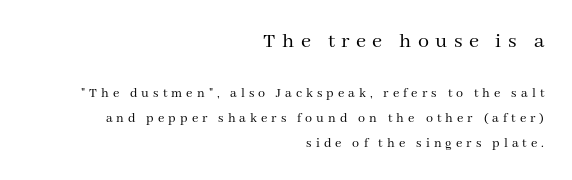
Loose tracking; the words dissolve into strings of separated letters. Vertical stems look standard width or narrower in stroke. Quick note: underline off. Caption: upper text group enlarged, lower text group reduced. The typesetter chose a ragged-left arrangement here.
